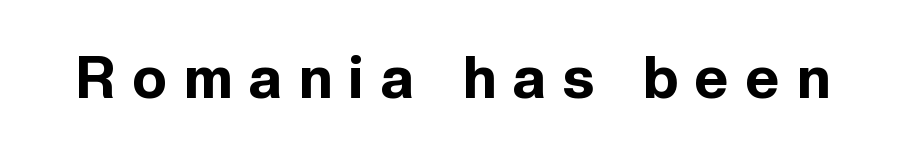
The type is letterspaced generously, with wide tracking. The font family rendered here belongs to the sans-serif group. A full-strength bold gives these letters their thick strokes. Is there any slant? The stems are plumb. The rendering uses natural spacing where letterforms have individual widths.
